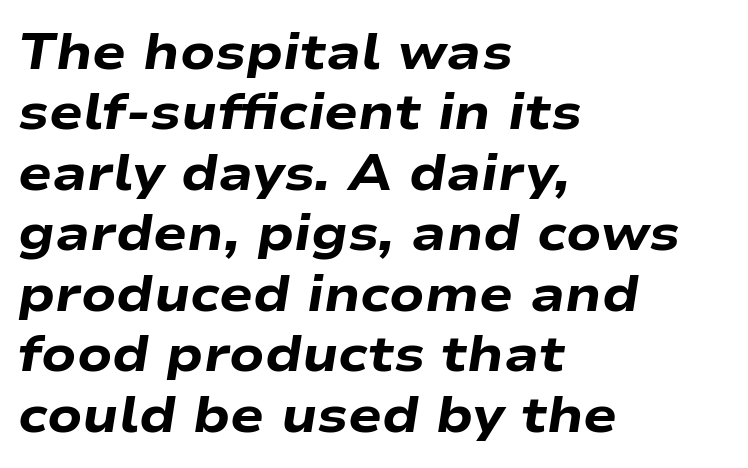
The image shows 50 px heavy, wide type, italic (leaning right); set left-aligned, line spacing 1.21x, normal letter spacing, not underlined; low stroke contrast and a medium x-height.
